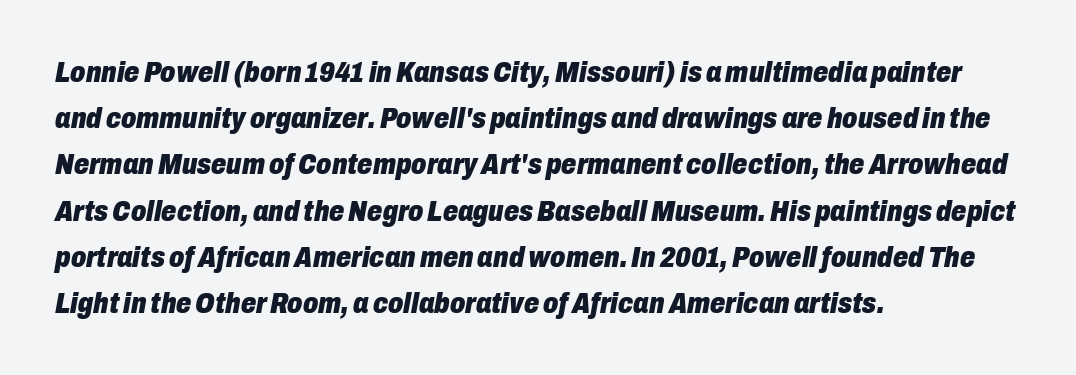
Q: Is the text bold? A: Yes.
Q: Is the text italic (slanted)? A: Yes, it leans right by about 10 degrees.
Q: Is the text underlined? A: No.
Q: How is the paragraph aligned? A: Left-aligned.
Q: Is the spacing between letters normal or unusually wide? A: Normal.
Q: Is the spacing between lines tight, normal or loose? A: Normal.
Q: Width (condensed, normal, or wide)? A: Condensed.
Q: Stroke contrast? A: Low.
Q: x-height? A: Medium.
Q: Monospaced? A: No.
